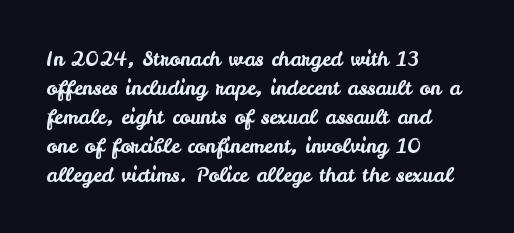
The image shows 20 px text type; set left-aligned, normal line spacing (1.45x), normal letter spacing, not underlined.
